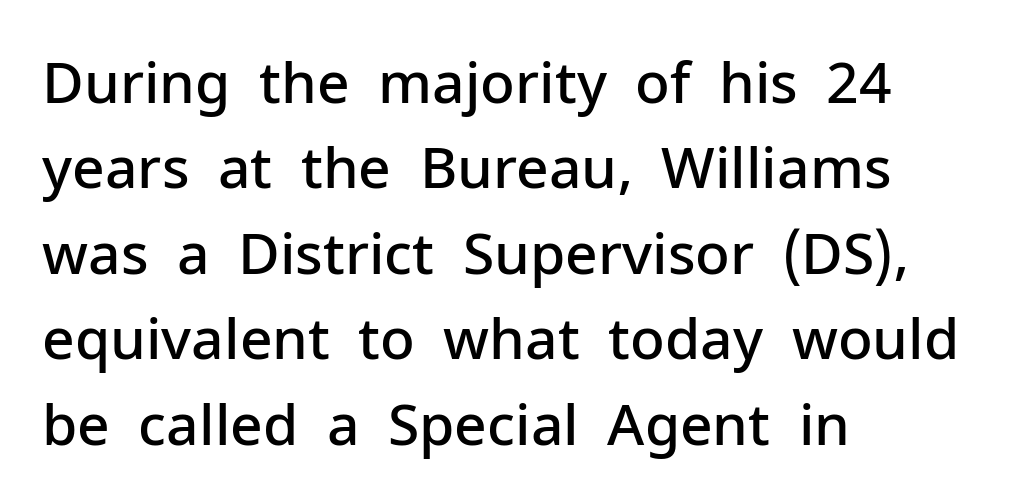
Q: Is the text bold? A: Semi-bold.
Q: Is the text italic (slanted)? A: No, it is upright.
Q: Is the typeface a serif or a sans-serif typeface? A: Sans-serif.
Q: Is the text underlined? A: No.
Q: How is the paragraph aligned? A: Left-aligned.
Q: Is the spacing between letters normal or unusually wide? A: Normal.
Q: Is the spacing between lines tight, normal or loose? A: Normal.
Q: Width (condensed, normal, or wide)? A: Normal.
Q: Stroke contrast? A: Low.
Q: x-height? A: Medium.
Q: Monospaced? A: No.
